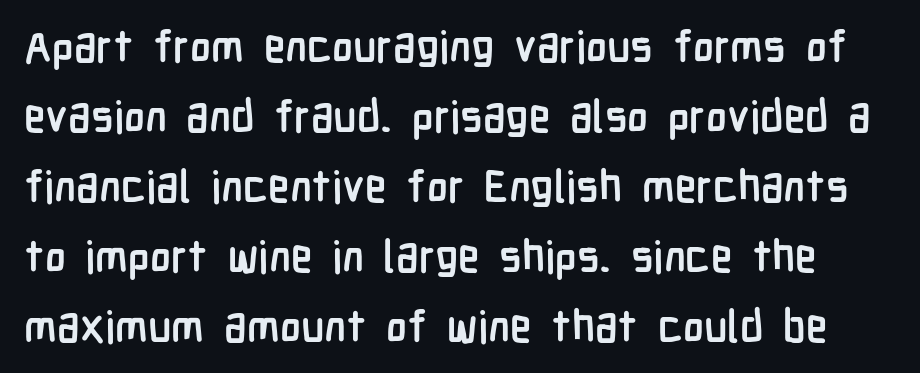
The tracking reads as untouched default to a designer's eye. Clear beneath every line of the passage. Letterform terminals end flat and unadorned throughout the passage. Every character sits straight up, as roman type does. This block has exactly the height ordinary leading produces. The passage shown is typed in a proportional face where columns would drift.
